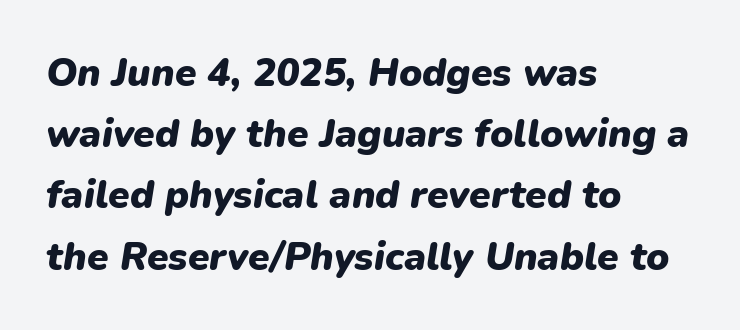
Q: Is the text bold? A: Yes.
Q: Is the text italic (slanted)? A: Yes, it leans right by about 9 degrees.
Q: Is the text underlined? A: No.
Q: How is the paragraph aligned? A: Left-aligned.
Q: Is the spacing between letters normal or unusually wide? A: Normal.
Q: Is the spacing between lines tight, normal or loose? A: Normal.
Q: Width (condensed, normal, or wide)? A: Normal.
Q: Stroke contrast? A: Low.
Q: x-height? A: Medium.
Q: Monospaced? A: No.
